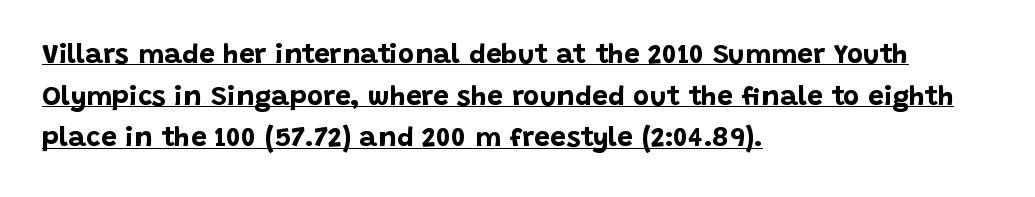
{"serif": "no", "italic": "no", "bold": "yes", "weight": "bold", "width": "normal", "stroke_contrast": "low", "x_height": "large", "monospaced": "no", "underline": "yes", "align": "left", "line_spacing": "normal", "line_spacing_ratio": 1.49, "letter_spacing": "normal", "letter_spacing_em": 0.0, "glyph_px": 28}
